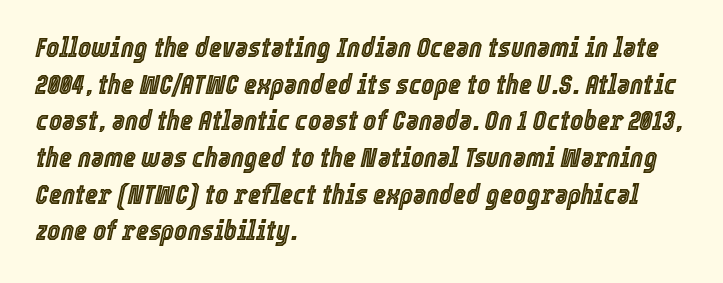
{"italic": "yes", "lean": "right", "slant_degrees": 12, "width": "condensed", "x_height": "medium", "monospaced": "no", "underline": "no", "align": "left", "line_spacing": "normal", "line_spacing_ratio": 1.31, "letter_spacing": "normal", "letter_spacing_em": 0.0, "glyph_px": 28}
